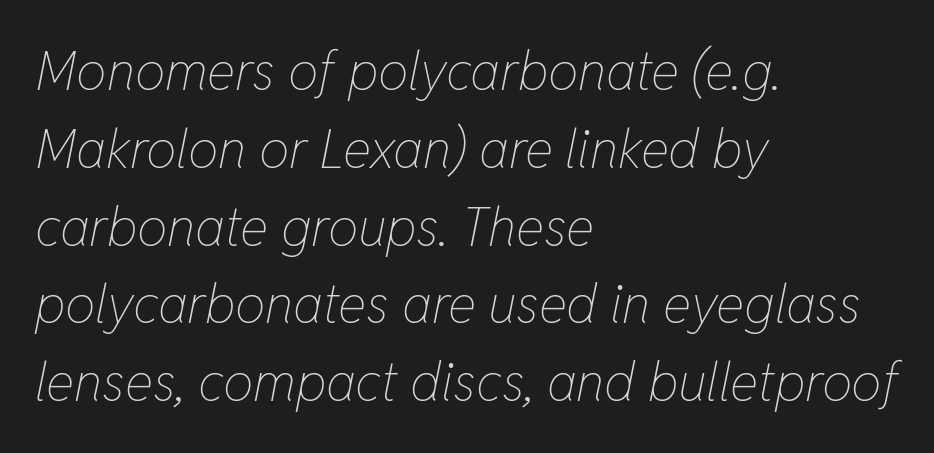
{"italic": "yes", "lean": "right", "slant_degrees": 11, "bold": "no", "weight": "thin", "width": "condensed", "stroke_contrast": "low", "x_height": "medium", "monospaced": "no", "underline": "no", "align": "left", "line_spacing": "normal", "line_spacing_ratio": 1.44, "letter_spacing": "normal", "letter_spacing_em": 0.0, "glyph_px": 54}
